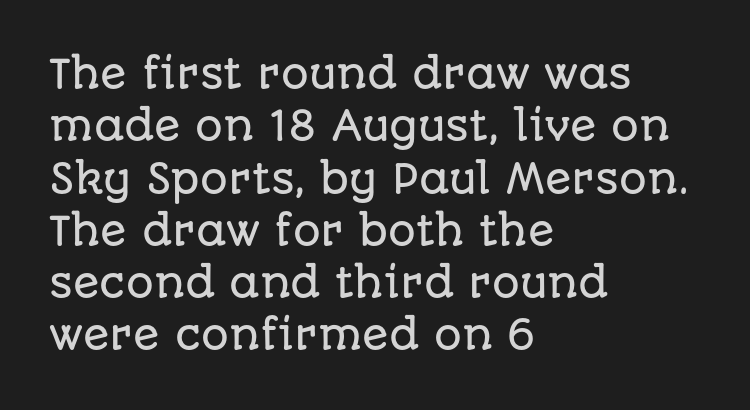
Teacher's note: observe the even left margin — that is flush-left alignment. Nothing sits at the stroke ends, so this counts as sans-serif. The passage shown is typed in a proportional face where columns would drift. The vertical gap from one line to the next is medium. The type is set solid horizontally, with unmodified tracking. This is the regular roman posture of the typeface.
